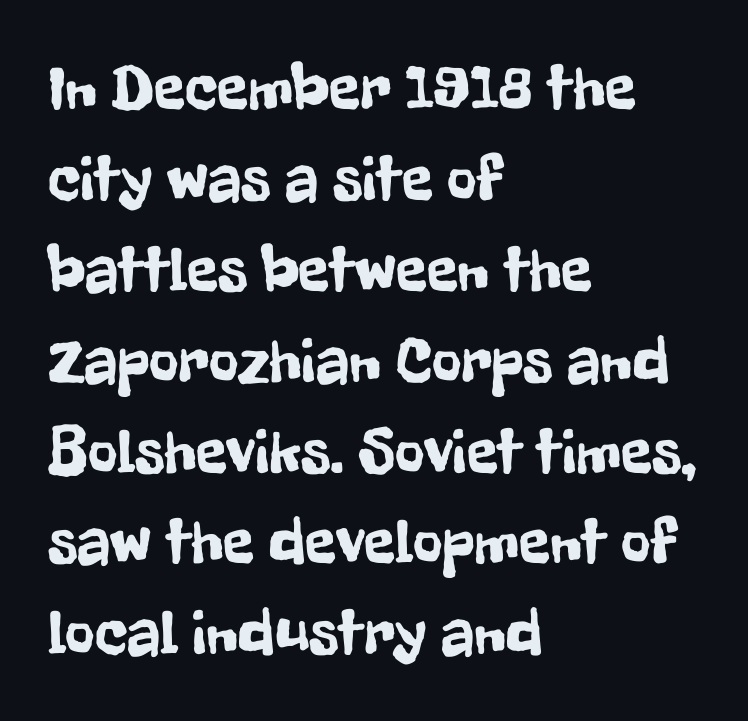
The passage shown is not underscored anywhere. Horizontal alignment here is leftward, the default for most running prose. What stands out about the letter spacing? Nothing — it is the standard amount. Looks like regular typesetting: each glyph gets only the width it needs. Reading down the column, the eye jumps a familiar distance to each next line. Posture: vertical.
